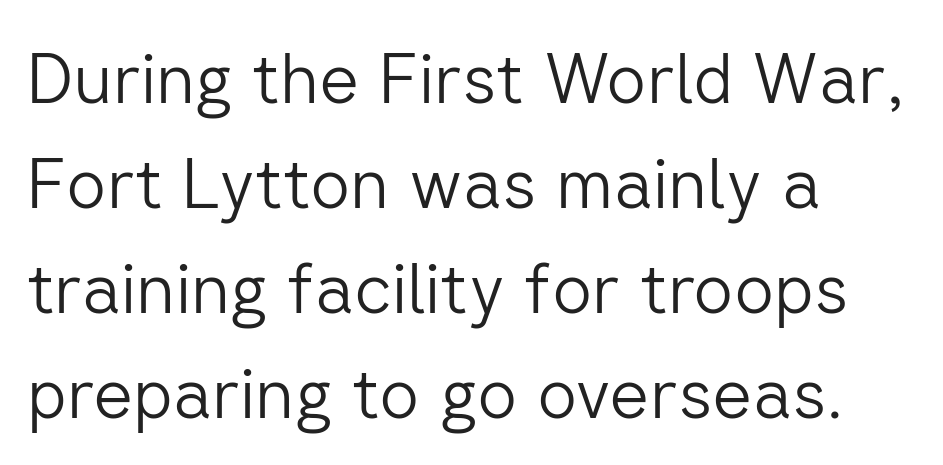
The image shows 70 px light sans-serif type, upright; set left-aligned, normal line spacing (1.5x), normal letter spacing, not underlined; low stroke contrast and a medium x-height.
